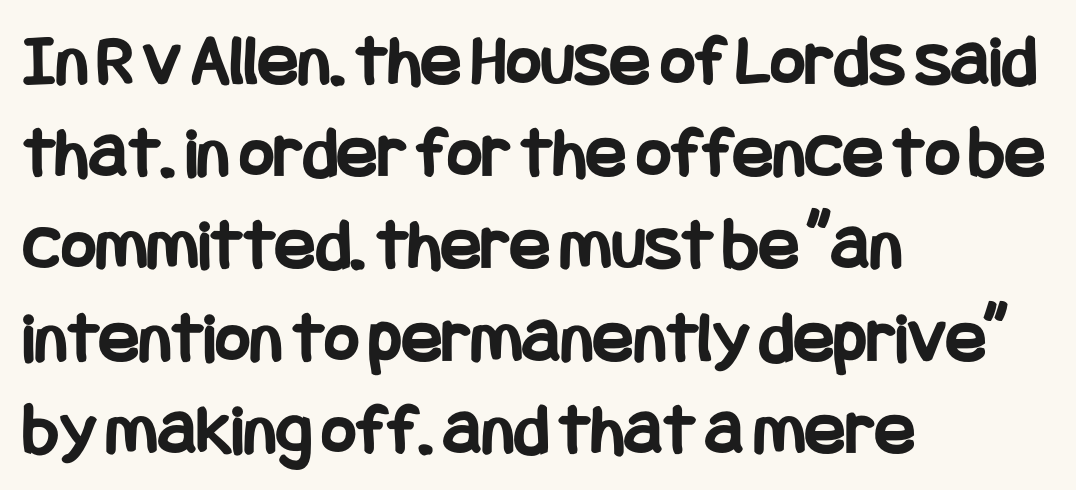
The image shows 75 px bold, condensed sans-serif type, upright; set left-aligned, line spacing 1.23x, normal letter spacing, not underlined; low stroke contrast and a large x-height.
